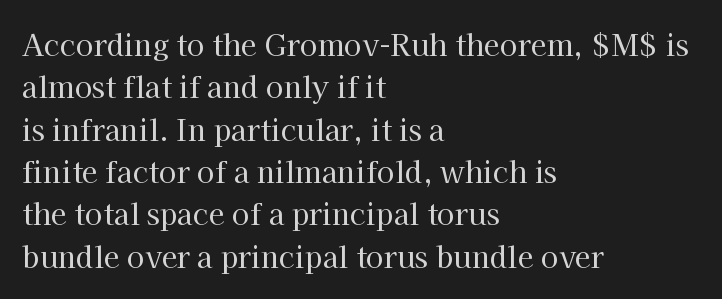
The letters advance in unequal steps, a hallmark of proportional type. Is the letter spacing exaggerated? No — it looks like the ordinary default. Only glyphs here, with clear space below each row. Does the copy run flush right? No — it runs flush left. The letters stand straight up with perfectly vertical stems.
